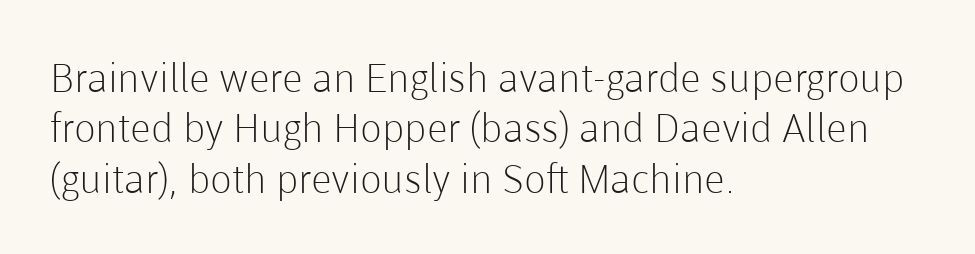
Casual observation: everything's shoved over to the left. Each letter's strokes conclude bluntly, with no projecting serifs. This sample has the flowing, uneven cadence of proportional lettering. Regular leading. Default kerning and tracking; the words read as compact shapes. If you drew a line through each stem, it would be perfectly vertical.
